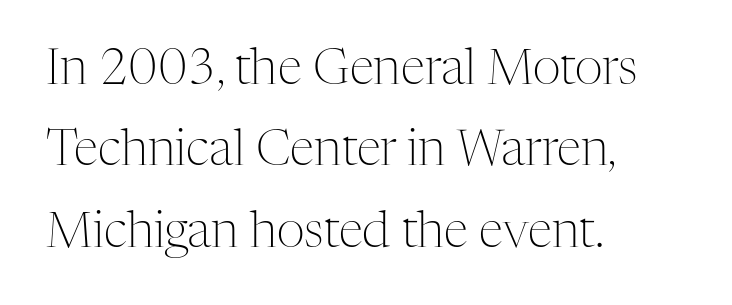
{"serif": "yes", "italic": "no", "bold": "no", "weight": "light", "width": "normal", "stroke_contrast": "medium", "x_height": "medium", "monospaced": "no", "underline": "no", "align": "left", "line_spacing": "normal", "line_spacing_ratio": 1.66, "letter_spacing": "normal", "letter_spacing_em": 0.0, "glyph_px": 49}
